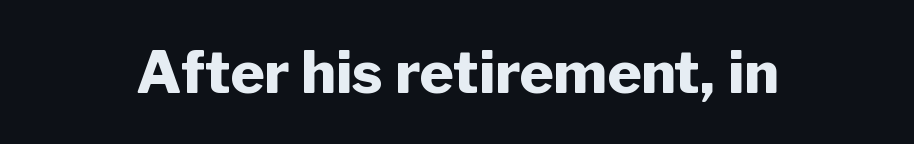
The image shows 58 px heavy sans-serif type, upright; set normal letter spacing, not underlined; low stroke contrast and a medium x-height.
